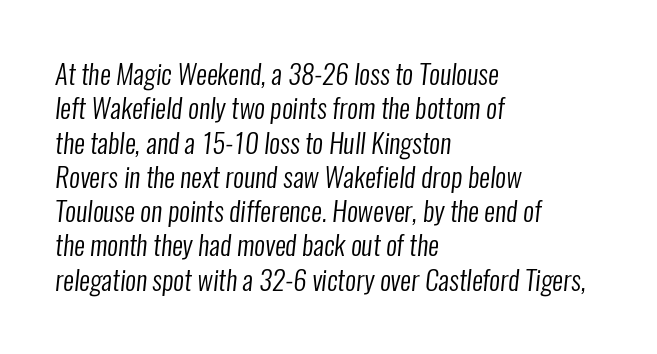
Q: Is the text bold? A: No.
Q: Is the text underlined? A: No.
Q: How is the paragraph aligned? A: Left-aligned.
Q: Is the spacing between letters normal or unusually wide? A: Normal.
Q: Is the spacing between lines tight, normal or loose? A: Normal.
